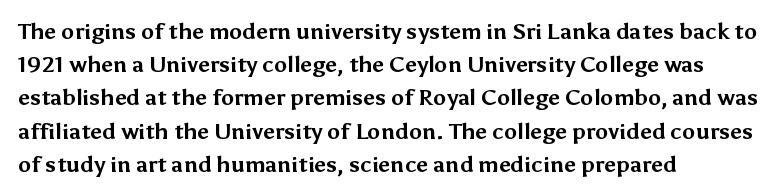
Q: Is the text bold? A: Yes.
Q: Is the text italic (slanted)? A: No, it is upright.
Q: Is the text underlined? A: No.
Q: How is the paragraph aligned? A: Left-aligned.
Q: Is the spacing between letters normal or unusually wide? A: Normal.
Q: Is the spacing between lines tight, normal or loose? A: Normal.
